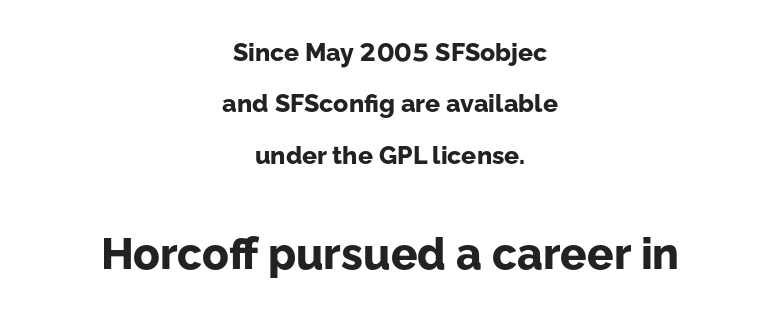
{"serif": "no", "italic": "no", "bold": "yes", "weight": "bold", "width": "normal", "stroke_contrast": "low", "x_height": "medium", "monospaced": "no", "underline": "no", "align": "center", "line_spacing": "loose", "line_spacing_ratio": 2.06, "letter_spacing": "normal", "letter_spacing_em": 0.0, "larger_block": "second", "size_ratio": 1.76, "glyph_px": 44}
